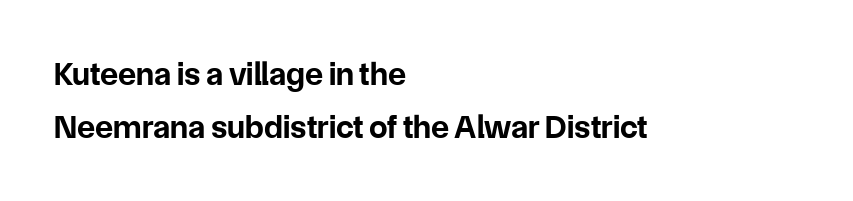
Q: Is the text bold? A: Yes.
Q: Is the text italic (slanted)? A: No, it is upright.
Q: Is the typeface a serif or a sans-serif typeface? A: Sans-serif.
Q: Is the text underlined? A: No.
Q: How is the paragraph aligned? A: Left-aligned.
Q: Is the spacing between letters normal or unusually wide? A: Normal.
Q: Is the spacing between lines tight, normal or loose? A: Normal.
Q: Width (condensed, normal, or wide)? A: Normal.
Q: Stroke contrast? A: Low.
Q: x-height? A: Medium.
Q: Monospaced? A: No.
